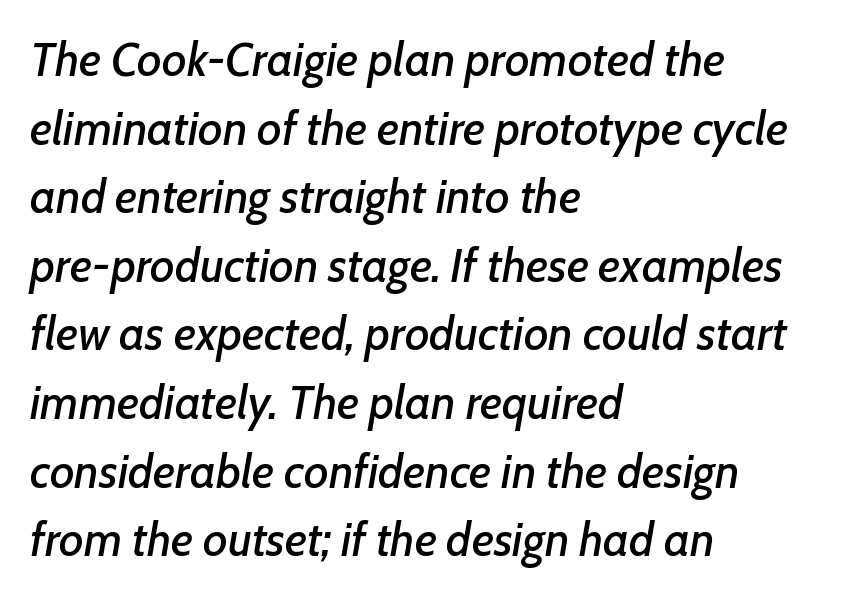
Caption: multi-line text, flush left, ragged right. The letters are slanted; this is an italic face. Honestly, there is no underline to notice here at all. Do the characters align in a grid? No, the font is proportional. Horizontal bands of white between lines are of average thickness. Observe the ordinary spacing: letters are neighbours, not strangers.
